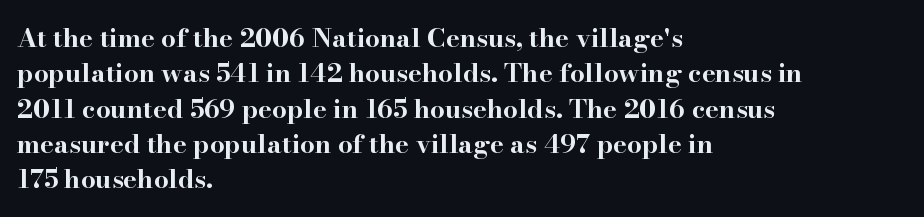
Normally led — the rows are evenly, conventionally spaced. A roman cut, with each character standing at attention. The gaps between neighbouring characters are ordinary and unremarkable. The words here are not underlined. Left-aligned paragraph, ragged on the right. The typesetting leans heavy: a genuine bold.
